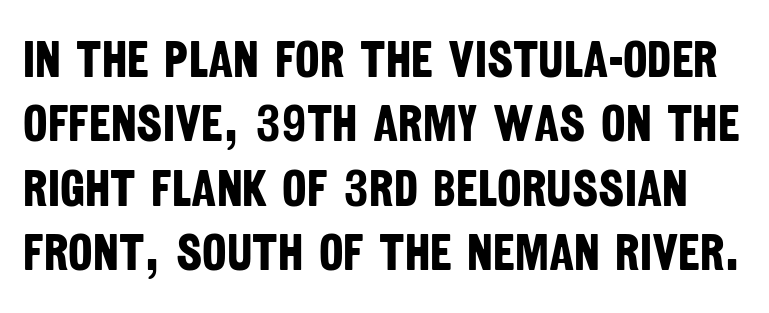
To sum up the face: it is a sans, with no serifs. Honestly, the letter spacing is just normal — you wouldn't notice it. Only glyphs here, with clear space below each row. The passage shown is typed in a proportional face where columns would drift. Typesetter's note: full bold, strokes at maximum text heaviness.
